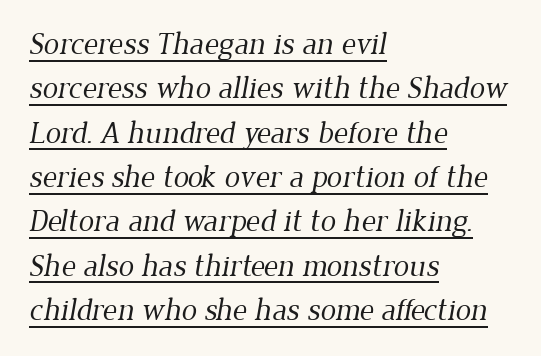
{"serif": "yes", "bold": "no", "weight": "regular", "width": "normal", "stroke_contrast": "low", "x_height": "medium", "monospaced": "no", "underline": "yes", "align": "left", "line_spacing": "normal", "line_spacing_ratio": 1.43, "letter_spacing": "normal", "letter_spacing_em": 0.0, "glyph_px": 31}
